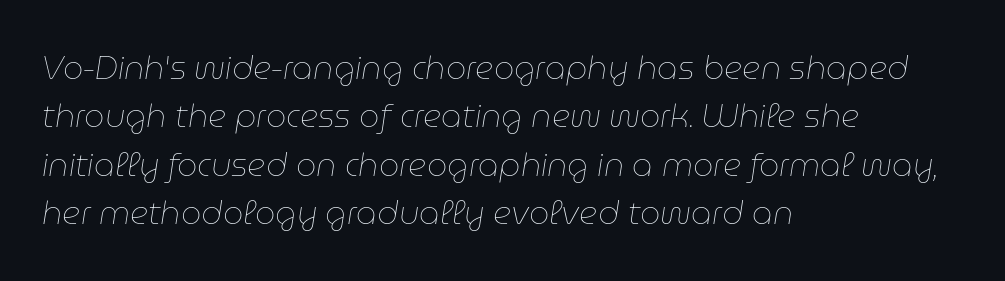
The text block is weighted toward the left margin, trailing off unevenly rightward. The block of text has a typical density, with ordinary space between rows. The rendering uses natural spacing where letterforms have individual widths. The typography opts for an oblique posture over an upright one. Stems and bowls with no extra thickness — not bold.
